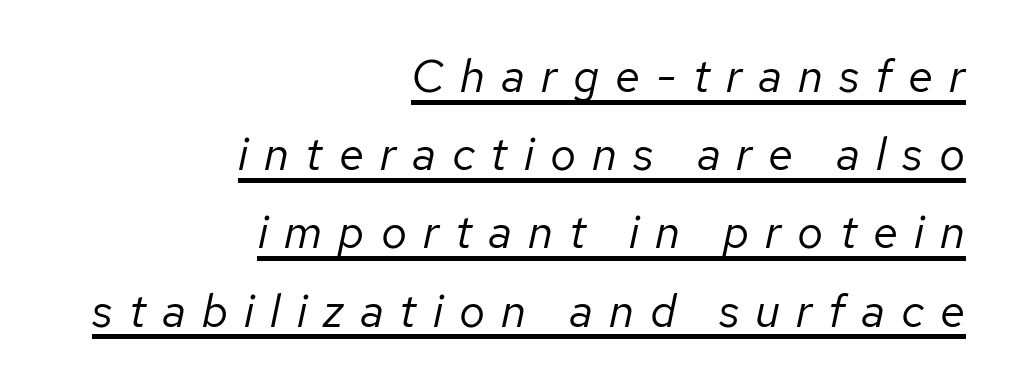
The image shows 46 px regular-weight type, italic (leaning right); set right-aligned, normal line spacing (1.7x), unusually wide letter spacing (+0.35 em), underlined; low stroke contrast and a medium x-height.
